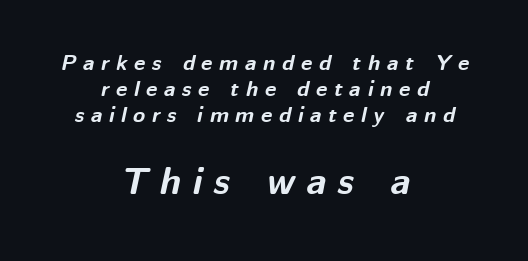
Summary of weight: heavy, a full bold. Block two is the big one; block one sits smaller above it. Would a proofreader flag this as italicized? Yes. Character widths vary here, with narrow letters taking less room than wide ones. Beneath every word, the page is bare. The compositor balanced each line on the midline.
